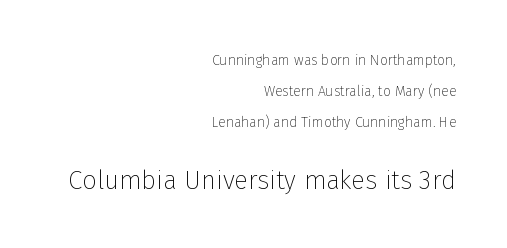
The image shows 26 px text type, upright; set right-aligned, loose line spacing (2.2x), normal letter spacing, not underlined; the second (bottom) block is 1.86x larger.
